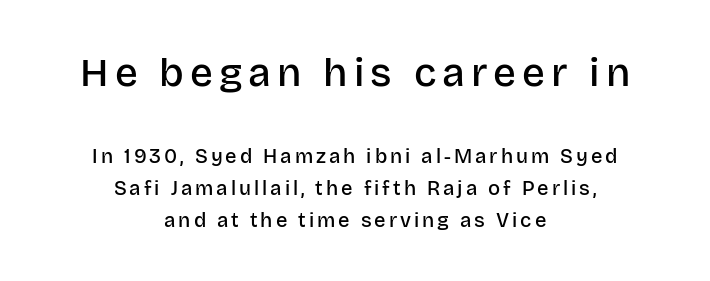
The image shows 40 px semibold sans-serif type, upright; set centered, normal line spacing (1.6x), not underlined; the first (top) block is 2.0x larger; low stroke contrast and a large x-height.
